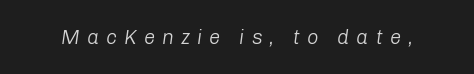
Loose tracking; the words dissolve into strings of separated letters. These glyphs show unthickened strokes, regular width or finer. The lettering tilts uniformly, giving the passage an italic look. Underline: absent.
